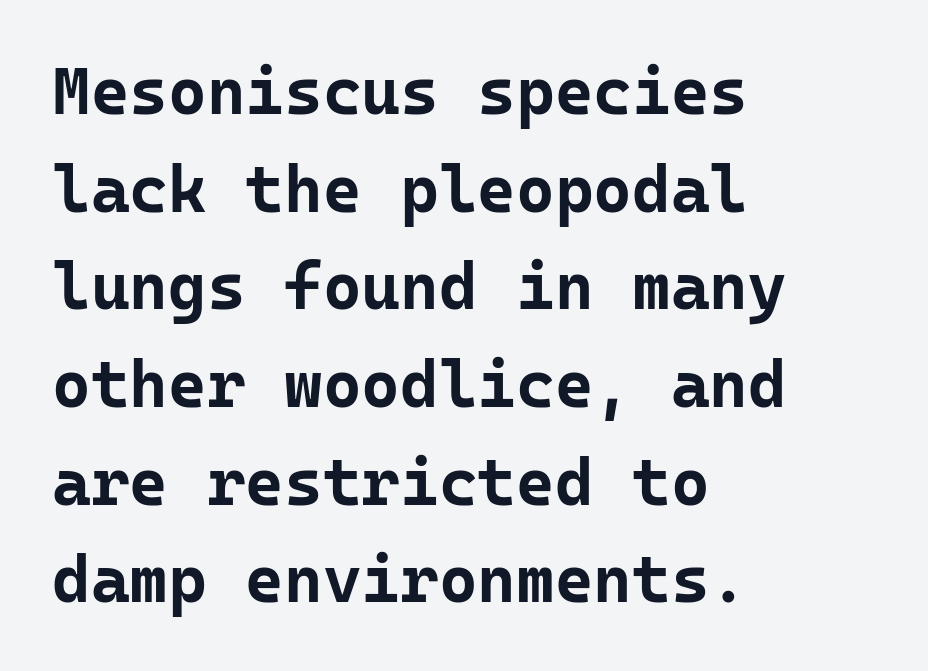
The image shows 66 px bold sans-serif type, upright, monospaced; set left-aligned, normal line spacing (1.48x), normal letter spacing, not underlined; low stroke contrast and a medium x-height.
